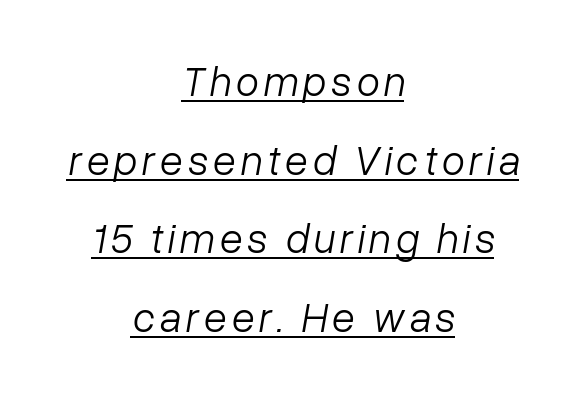
Q: Is the text bold? A: No.
Q: Is the text italic (slanted)? A: Yes, it leans right by about 10 degrees.
Q: Is the text underlined? A: Yes.
Q: How is the paragraph aligned? A: Centered.
Q: Width (condensed, normal, or wide)? A: Normal.
Q: Stroke contrast? A: Low.
Q: x-height? A: Medium.
Q: Monospaced? A: No.
